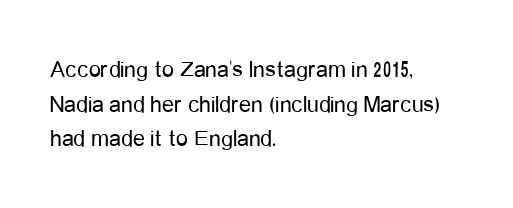
Regarding leading, the lines here are spaced in the standard way. The letters look calm and open, with moderate or lighter stems. Layout note: lines flush left. The rendering keeps characters at their native spacing. The lettering stays uniformly vertical, giving the passage a roman look. Underline: absent.
